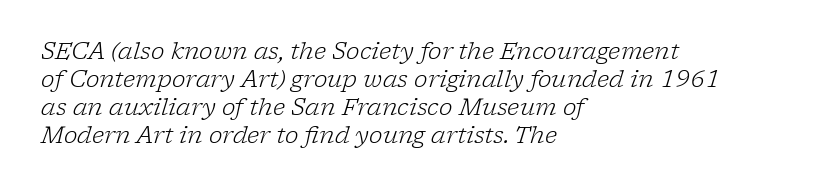
Q: Is the text bold? A: No.
Q: Is the text italic (slanted)? A: Yes, it leans right by about 17 degrees.
Q: Is the text underlined? A: No.
Q: How is the paragraph aligned? A: Left-aligned.
Q: Is the spacing between letters normal or unusually wide? A: Normal.
